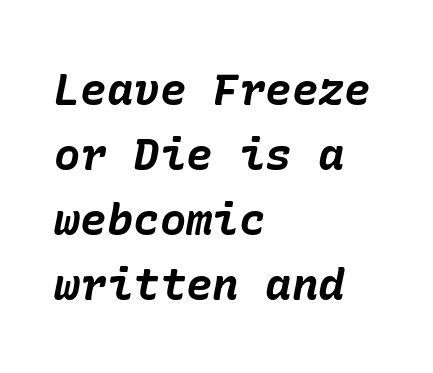
{"italic": "yes", "lean": "right", "slant_degrees": 10, "bold": "yes", "weight": "bold", "width": "normal", "stroke_contrast": "low", "x_height": "medium", "underline": "no", "align": "left", "line_spacing": "normal", "line_spacing_ratio": 1.48, "letter_spacing": "normal", "letter_spacing_em": 0.0, "glyph_px": 44}
